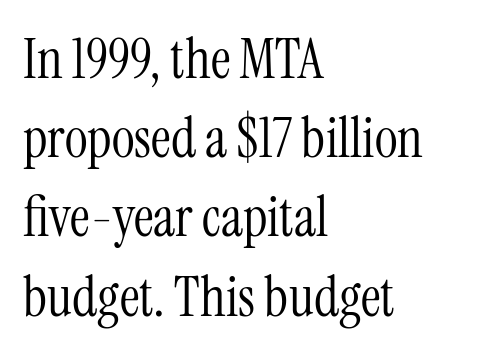
{"serif": "yes", "italic": "no", "bold": "no", "weight": "light", "width": "condensed", "stroke_contrast": "medium", "x_height": "medium", "monospaced": "no", "underline": "no", "align": "left", "line_spacing": "normal", "line_spacing_ratio": 1.44, "letter_spacing": "normal", "letter_spacing_em": 0.0, "glyph_px": 55}
